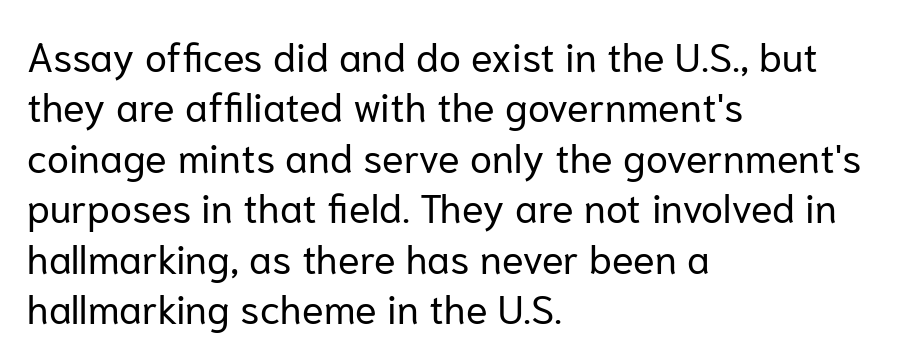
The image shows 40 px regular-weight sans-serif type, upright; set left-aligned, normal line spacing (1.26x), normal letter spacing, not underlined; low stroke contrast and a medium x-height.
